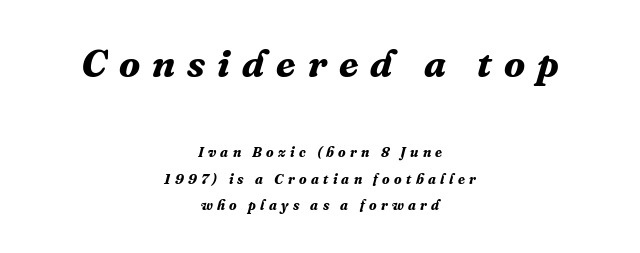
{"serif": "yes", "italic": "yes", "lean": "right", "slant_degrees": 16, "bold": "yes", "weight": "bold", "width": "normal", "stroke_contrast": "medium", "x_height": "medium", "monospaced": "no", "underline": "no", "align": "center", "line_spacing": "loose", "line_spacing_ratio": 1.9, "letter_spacing": "wide", "letter_spacing_em": 0.31, "larger_block": "first", "size_ratio": 2.79, "glyph_px": 39}
